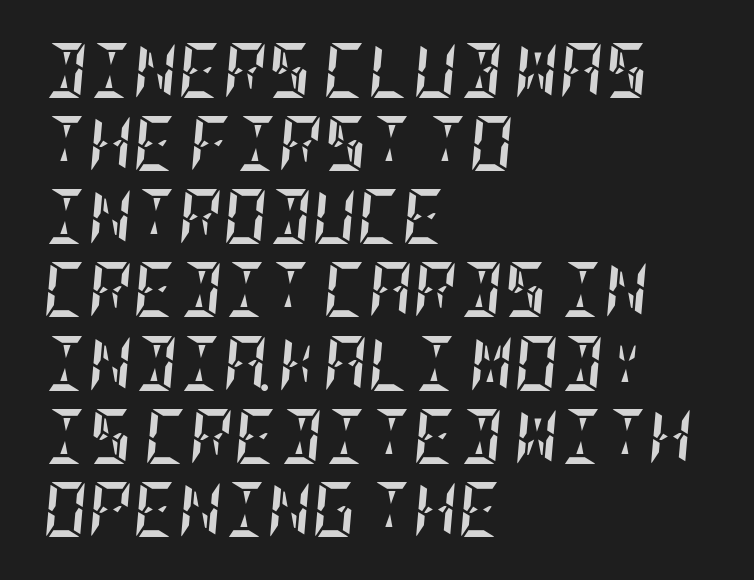
The image shows 55 px semibold, condensed type, italic (leaning right); set left-aligned, normal line spacing (1.33x), normal letter spacing, not underlined; low stroke contrast and a large x-height.
